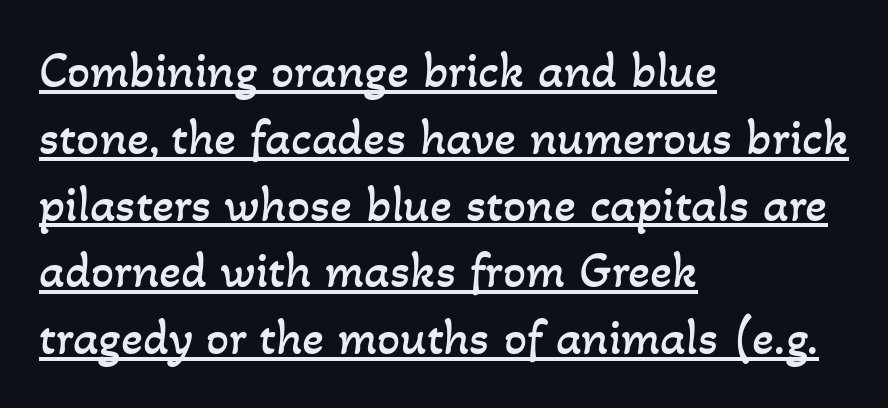
{"bold": "no", "weight": "regular", "width": "normal", "stroke_contrast": "low", "x_height": "small", "monospaced": "no", "underline": "yes", "align": "left", "line_spacing": "normal", "line_spacing_ratio": 1.31, "letter_spacing": "normal", "letter_spacing_em": 0.0, "glyph_px": 51}
